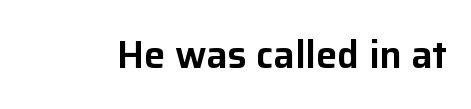
Q: Is the text italic (slanted)? A: No, it is upright.
Q: Is the typeface a serif or a sans-serif typeface? A: Sans-serif.
Q: Is the text underlined? A: No.
Q: Is the spacing between letters normal or unusually wide? A: Normal.
Q: Width (condensed, normal, or wide)? A: Normal.
Q: Stroke contrast? A: Low.
Q: x-height? A: Medium.
Q: Monospaced? A: No.
